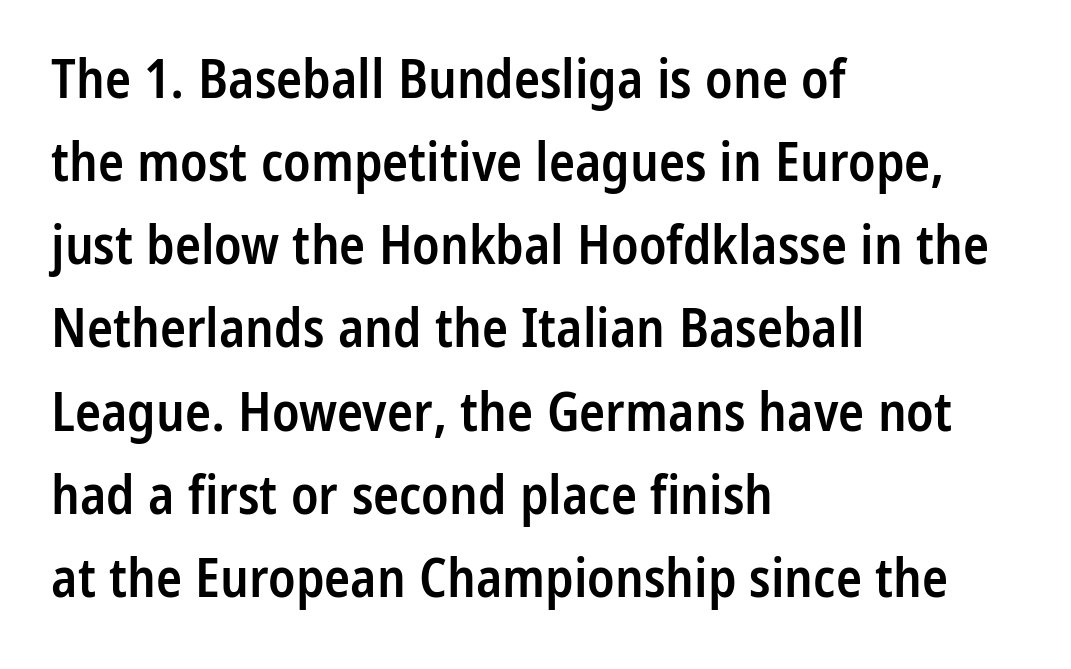
Leftover space on each line is placed entirely after the last word. Note: no serifs on the glyphs. Nope, not italic — everything's standing straight. Typesetter's note: demi weight, one step under bold. Spacing verdict: proportional, widths tailored to each character. The block of text has a typical density, with ordinary space between rows.
